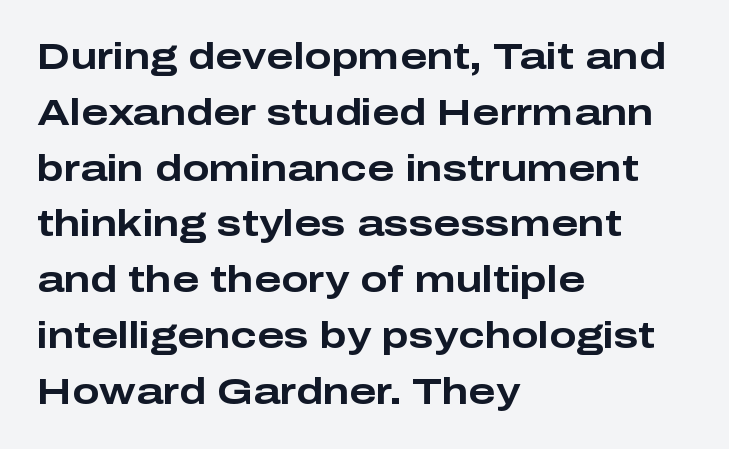
{"serif": "no", "italic": "no", "bold": "yes", "weight": "bold", "width": "wide", "stroke_contrast": "low", "x_height": "medium", "monospaced": "no", "underline": "no", "align": "left", "line_spacing": "normal", "line_spacing_ratio": 1.55, "letter_spacing": "normal", "letter_spacing_em": 0.0, "glyph_px": 36}
